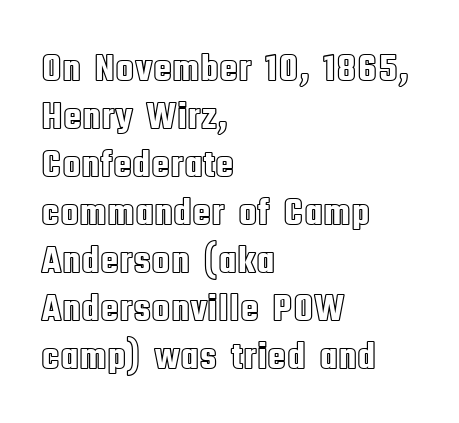
Q: Is the text italic (slanted)? A: No, it is upright.
Q: Is the text underlined? A: No.
Q: How is the paragraph aligned? A: Left-aligned.
Q: Is the spacing between letters normal or unusually wide? A: Normal.
Q: Width (condensed, normal, or wide)? A: Condensed.
Q: x-height? A: Large.
Q: Monospaced? A: No.
